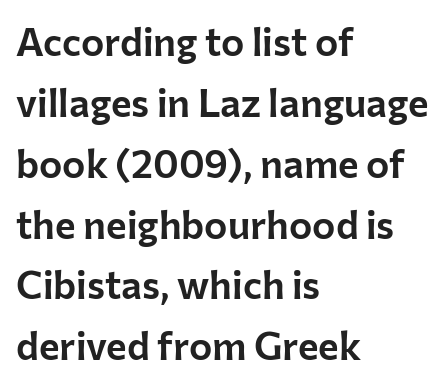
Are there feet on the stems? There aren't — it's a sans. The face used here is proportionally spaced, like ordinary book or web type. The tracking reads as untouched default to a designer's eye. A typesetter would mark this as roman, not italic.
